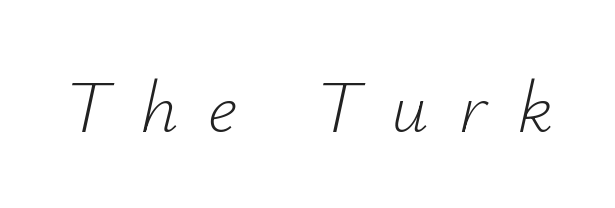
The image shows 74 px light type, italic (leaning right); set unusually wide letter spacing (+0.41 em), not underlined; low stroke contrast and a small x-height.
